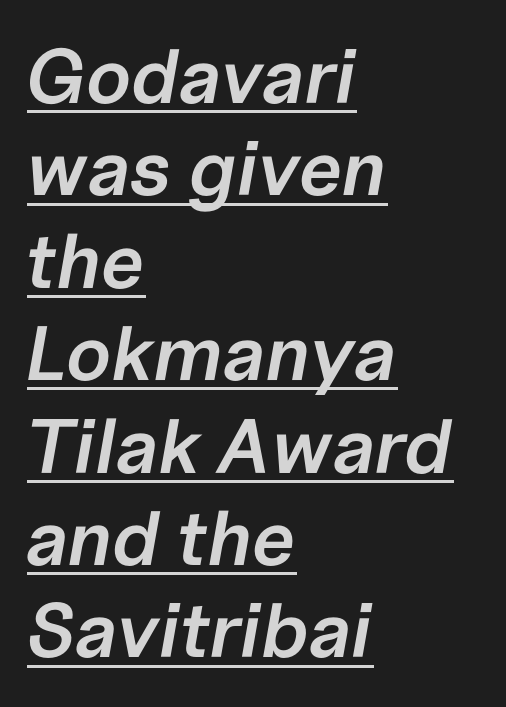
{"italic": "yes", "lean": "right", "slant_degrees": 10, "bold": "semi", "weight": "semibold", "width": "normal", "stroke_contrast": "low", "x_height": "medium", "monospaced": "no", "underline": "yes", "align": "left", "line_spacing_ratio": 1.2, "letter_spacing": "normal", "letter_spacing_em": 0.0, "glyph_px": 77}
